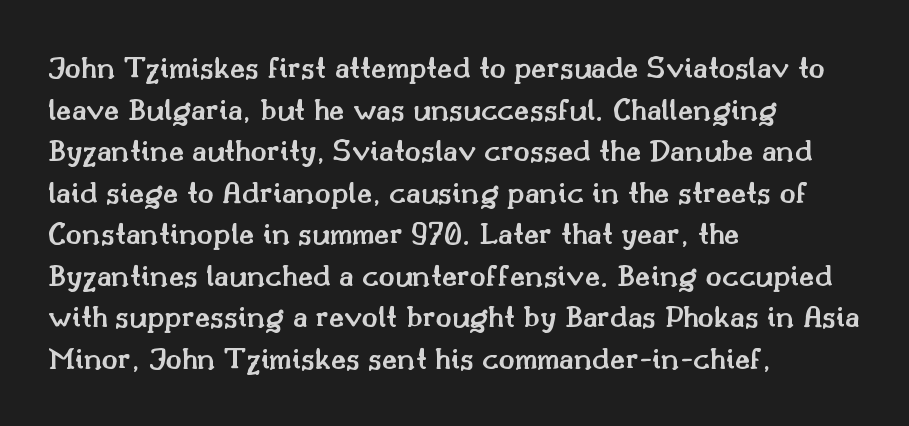
The image shows 33 px semibold serif type, upright; set left-aligned, normal line spacing (1.26x), normal letter spacing, not underlined; medium stroke contrast and a small x-height.
